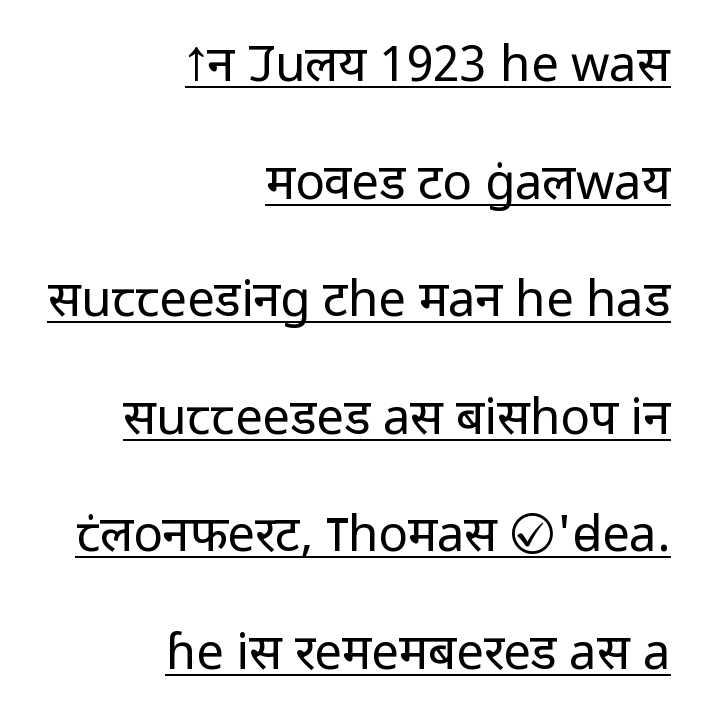
I'd call this a sans setting — the letters go barefoot. Proportional: the letters do not fall into vertical columns. A student would call this right alignment; a typographer would say flush right, rag left. The font sits on the lighter half of the weight spectrum, regular included.
